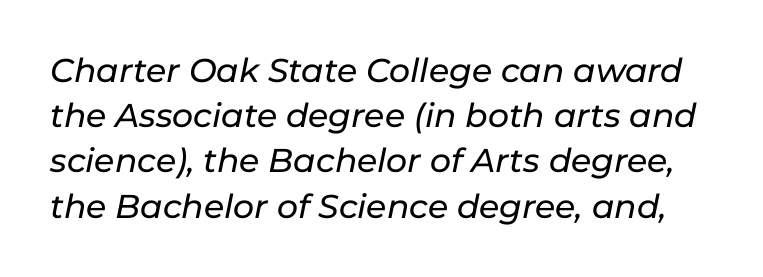
Q: Is the text italic (slanted)? A: Yes, it leans right by about 11 degrees.
Q: Is the text underlined? A: No.
Q: Is the spacing between letters normal or unusually wide? A: Normal.
Q: Is the spacing between lines tight, normal or loose? A: Normal.
Q: Width (condensed, normal, or wide)? A: Normal.
Q: Stroke contrast? A: Low.
Q: x-height? A: Medium.
Q: Monospaced? A: No.
